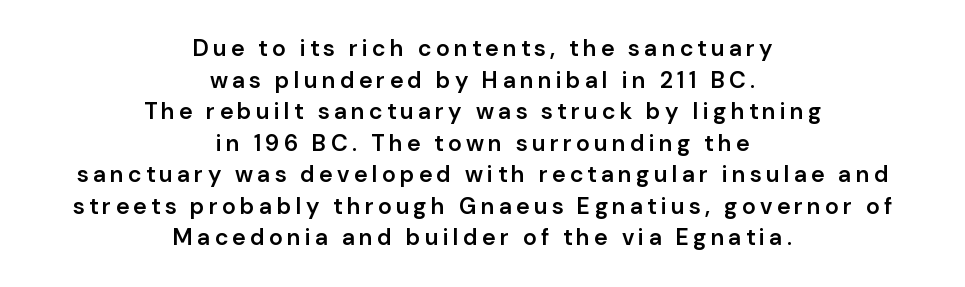
Descenders hang freely into open space. Slightly chunky letters — semibold, I'd say, not full bold. This rendering uses center alignment, leaving both contours irregular but symmetric. Normally led — the rows are evenly, conventionally spaced.
